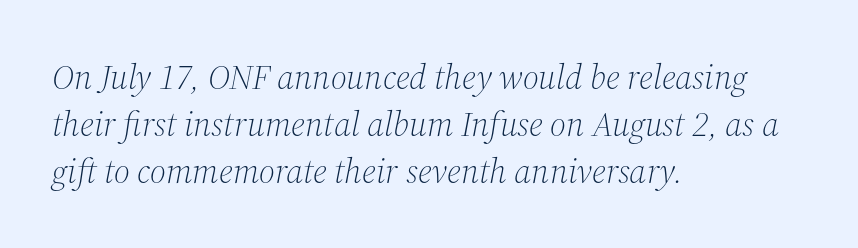
The image shows 35 px light serif type, italic (leaning right); set left-aligned, normal line spacing (1.35x), normal letter spacing, not underlined; medium stroke contrast and a medium x-height.
